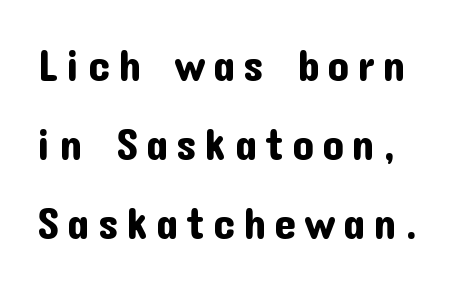
This is the regular roman posture of the typeface. The face used here is proportionally spaced, like ordinary book or web type. The characters display no serif detailing; their extremities are plain. The words here are not underlined.
